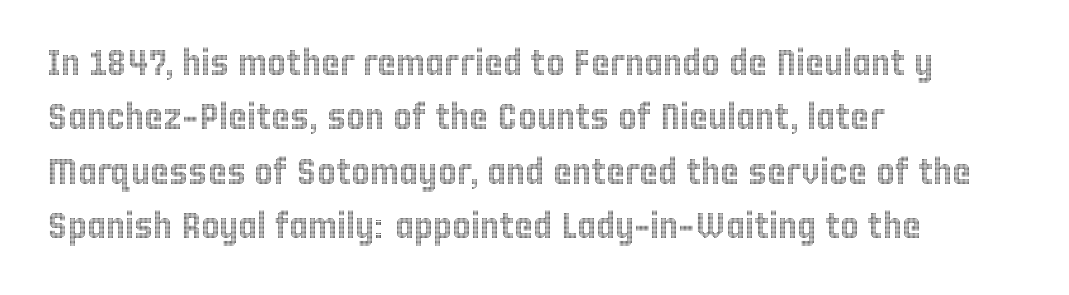
Q: Is the text italic (slanted)? A: No, it is upright.
Q: Is the text underlined? A: No.
Q: How is the paragraph aligned? A: Left-aligned.
Q: Is the spacing between letters normal or unusually wide? A: Normal.
Q: Is the spacing between lines tight, normal or loose? A: Normal.
Q: Width (condensed, normal, or wide)? A: Condensed.
Q: x-height? A: Large.
Q: Monospaced? A: No.
